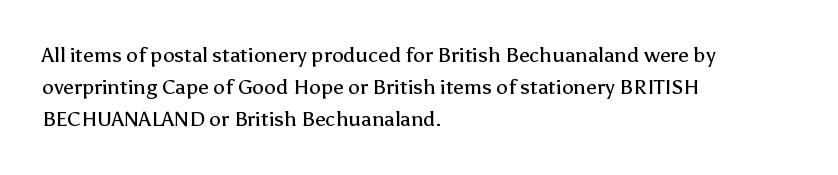
The image shows 21 px text type, upright; set left-aligned, normal line spacing (1.53x), normal letter spacing, not underlined.
